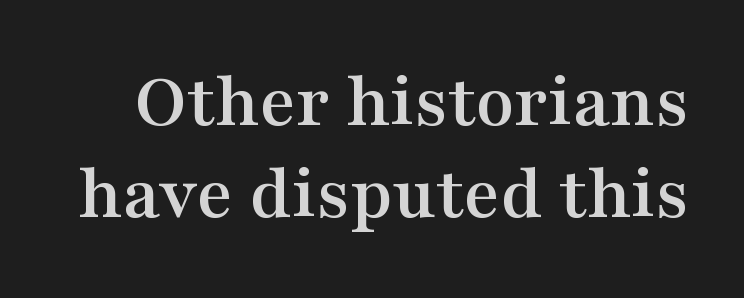
{"serif": "yes", "italic": "no", "width": "wide", "stroke_contrast": "medium", "x_height": "medium", "monospaced": "no", "underline": "no", "line_spacing_ratio": 1.17, "letter_spacing": "normal", "letter_spacing_em": 0.0, "glyph_px": 79}
